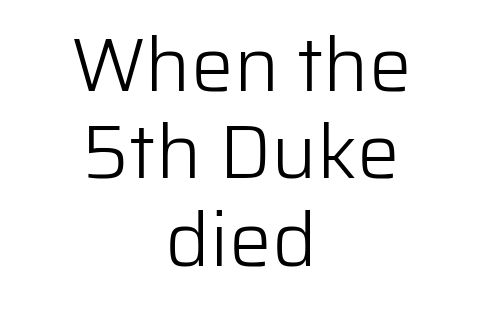
Q: Is the text bold? A: No.
Q: Is the text italic (slanted)? A: No, it is upright.
Q: Is the typeface a serif or a sans-serif typeface? A: Sans-serif.
Q: Is the text underlined? A: No.
Q: How is the paragraph aligned? A: Centered.
Q: Is the spacing between letters normal or unusually wide? A: Normal.
Q: Is the spacing between lines tight, normal or loose? A: Tight.
Q: Width (condensed, normal, or wide)? A: Normal.
Q: Stroke contrast? A: Low.
Q: x-height? A: Medium.
Q: Monospaced? A: No.
